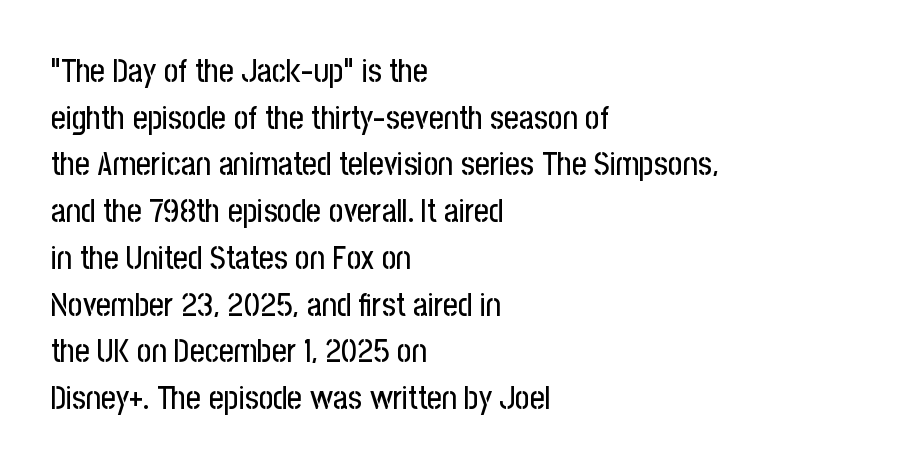
The image shows 32 px condensed sans-serif type, upright; set left-aligned, normal line spacing (1.46x), normal letter spacing, not underlined; low stroke contrast and a medium x-height.
